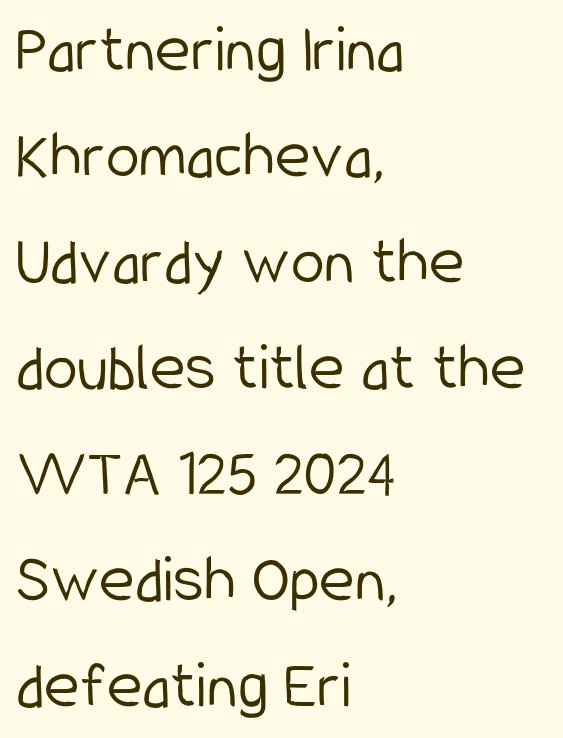
The image shows 68 px light, condensed sans-serif type, upright; set left-aligned, normal line spacing (1.56x), normal letter spacing, not underlined; low stroke contrast and a medium x-height.
